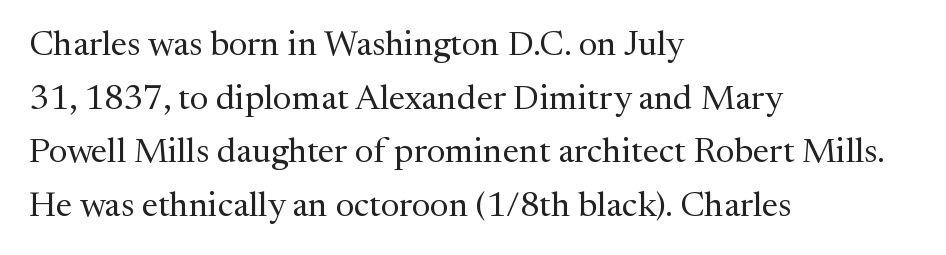
The image shows 35 px regular-weight serif type, upright; set left-aligned, normal line spacing (1.53x), normal letter spacing, not underlined; medium stroke contrast and a medium x-height.
